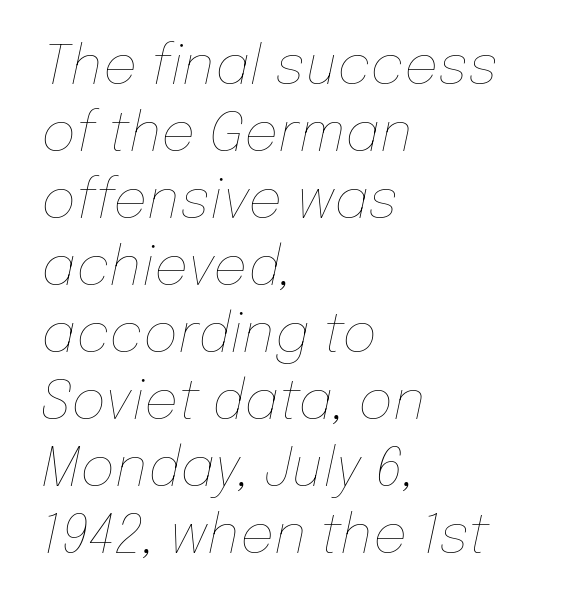
This rendering leaves character spacing at its baseline value. The specimen omits any rule beneath the text block's lines. Weight: in the light-to-regular range. Left-aligned paragraph, ragged on the right.
